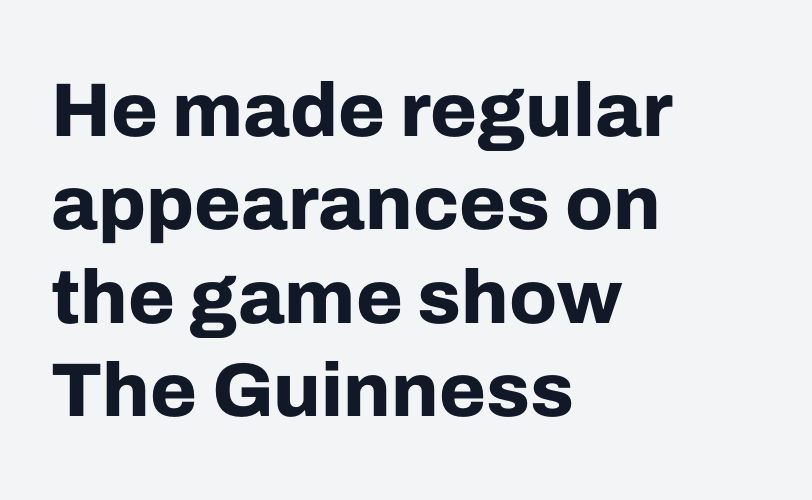
The image shows 76 px bold sans-serif type, upright; set left-aligned, line spacing 1.23x, normal letter spacing, not underlined; low stroke contrast and a medium x-height.
